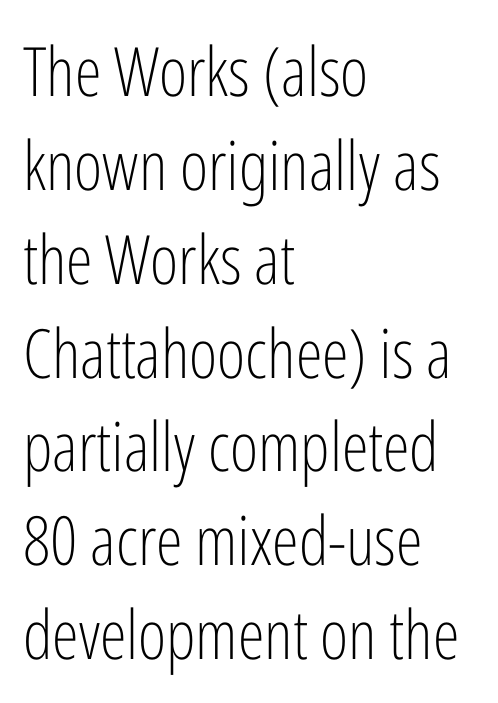
Q: Is the text bold? A: No.
Q: Is the text italic (slanted)? A: No, it is upright.
Q: Is the typeface a serif or a sans-serif typeface? A: Sans-serif.
Q: Is the text underlined? A: No.
Q: How is the paragraph aligned? A: Left-aligned.
Q: Is the spacing between letters normal or unusually wide? A: Normal.
Q: Is the spacing between lines tight, normal or loose? A: Normal.
Q: Width (condensed, normal, or wide)? A: Condensed.
Q: Stroke contrast? A: Low.
Q: x-height? A: Medium.
Q: Monospaced? A: No.
